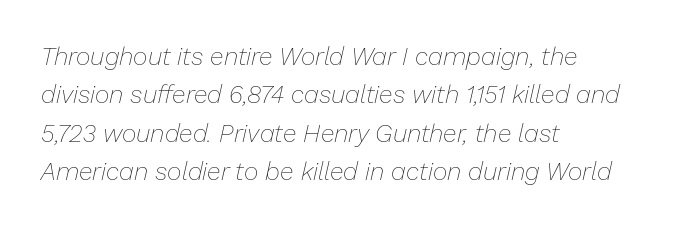
The text block is weighted toward the left margin, trailing off unevenly rightward. The rows are spaced the way most documents space them. Weight class: somewhere from thin through regular. How are the letters spaced? Ordinarily, with no added tracking.
